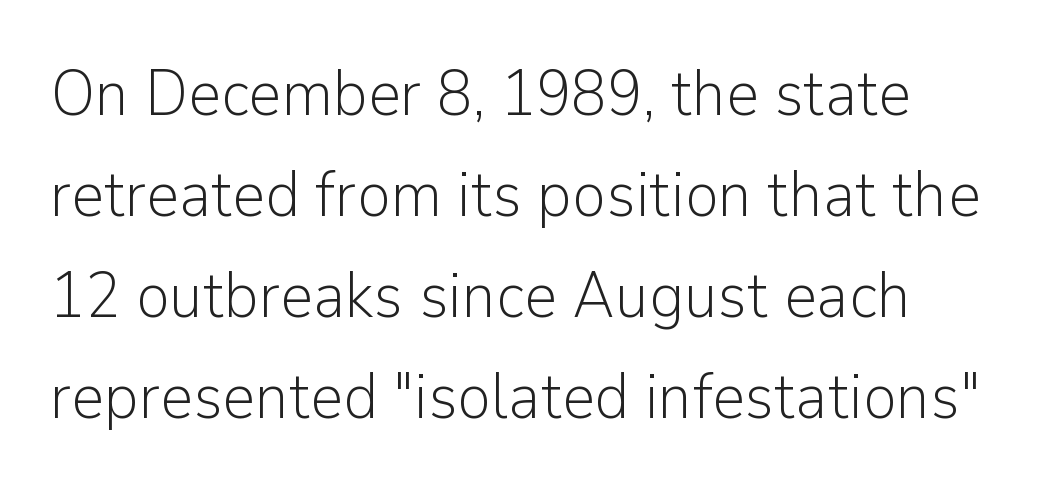
The image shows 64 px light sans-serif type, upright; set left-aligned, normal line spacing (1.58x), normal letter spacing, not underlined; low stroke contrast and a medium x-height.
